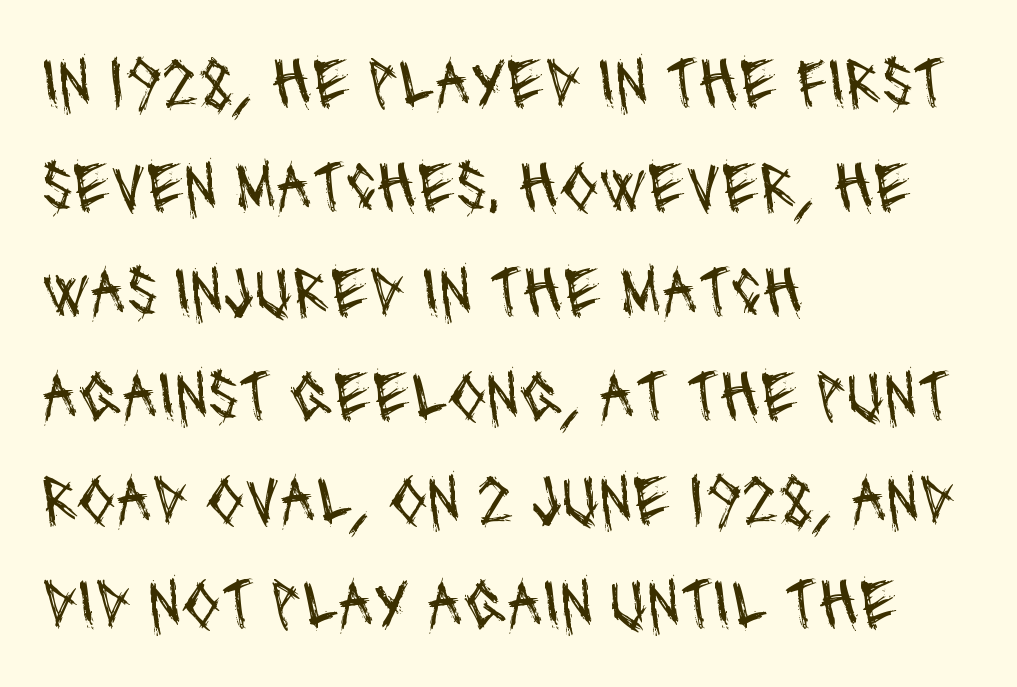
Examine the stroke ends and you'll find no serifs. Teacher's note: observe the even left margin — that is flush-left alignment. Students, observe: this is what conventionally led text looks like. In terms of letterspacing, this is plain default setting. The zone under the glyphs is completely vacant. These lines are rendered in a variable-pitch font.
